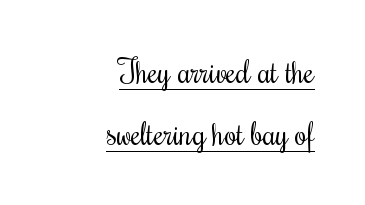
{"serif": "yes", "bold": "no", "weight": "regular", "width": "condensed", "stroke_contrast": "medium", "x_height": "small", "monospaced": "no", "underline": "yes", "align": "right", "line_spacing": "loose", "line_spacing_ratio": 2.01, "letter_spacing": "normal", "letter_spacing_em": 0.0, "glyph_px": 31}
